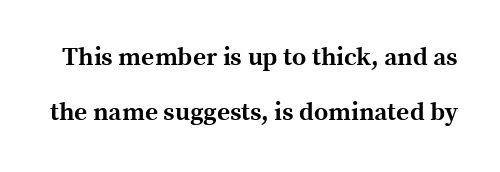
The image shows 25 px bold type, upright; set loose line spacing (2.22x), normal letter spacing, not underlined.
